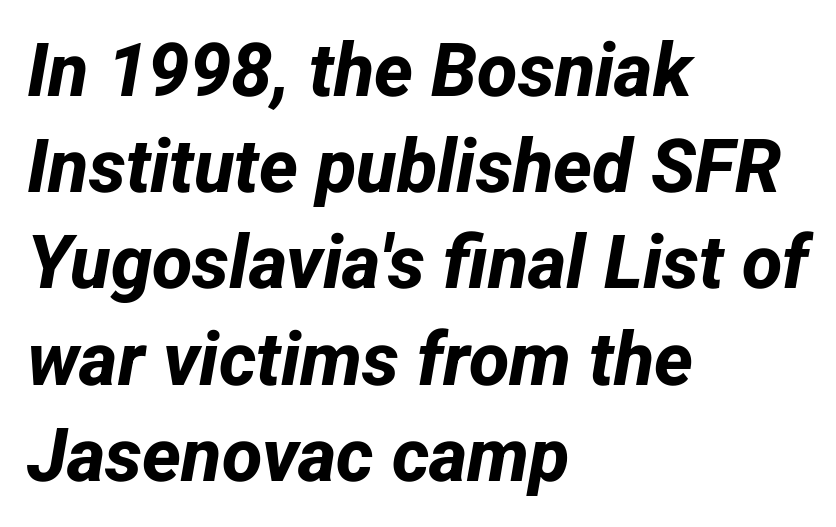
{"serif": "no", "bold": "yes", "weight": "bold", "width": "normal", "stroke_contrast": "low", "x_height": "medium", "monospaced": "no", "underline": "no", "align": "left", "line_spacing": "normal", "line_spacing_ratio": 1.3, "letter_spacing": "normal", "letter_spacing_em": 0.0, "glyph_px": 74}
